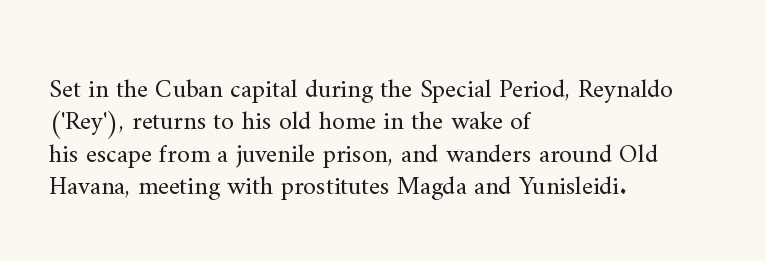
{"italic": "no", "bold": "no", "underline": "no", "align": "left", "line_spacing": "normal", "line_spacing_ratio": 1.25, "letter_spacing": "normal", "letter_spacing_em": 0.0, "glyph_px": 26}
